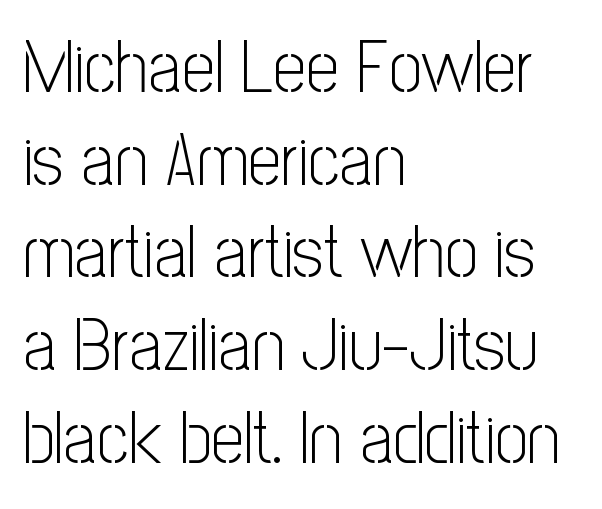
The image shows 73 px light, condensed sans-serif type, upright; set left-aligned, normal line spacing (1.27x), normal letter spacing, not underlined; low stroke contrast and a medium x-height.
